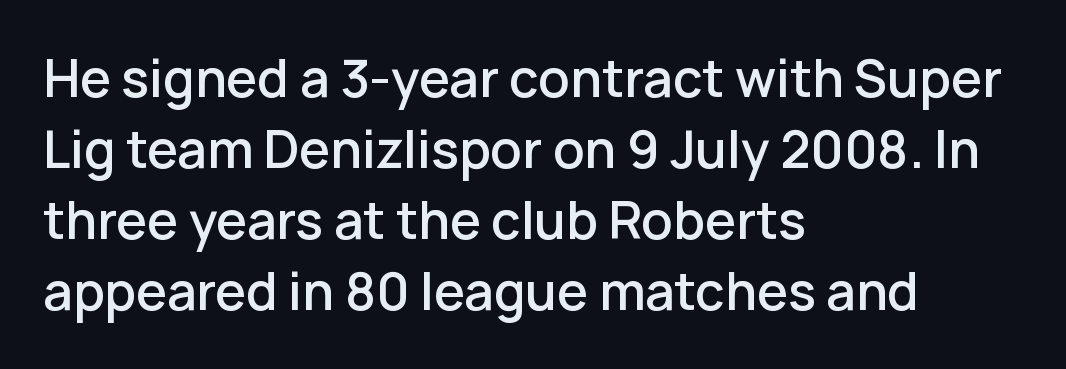
The image shows 50 px semibold sans-serif type, upright; set left-aligned, normal line spacing (1.42x), normal letter spacing, not underlined; low stroke contrast and a medium x-height.
